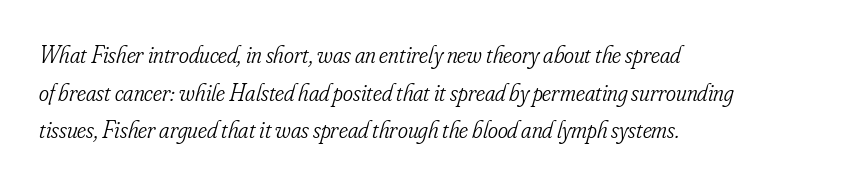
Q: Is the text bold? A: No.
Q: Is the text italic (slanted)? A: Yes, it leans right by about 16 degrees.
Q: Is the text underlined? A: No.
Q: How is the paragraph aligned? A: Left-aligned.
Q: Is the spacing between letters normal or unusually wide? A: Normal.
Q: Is the spacing between lines tight, normal or loose? A: Normal.
